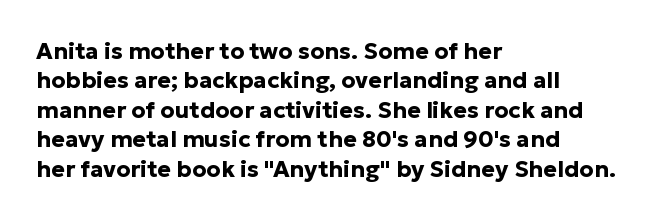
Q: Is the text bold? A: Yes.
Q: Is the text italic (slanted)? A: No, it is upright.
Q: Is the text underlined? A: No.
Q: How is the paragraph aligned? A: Left-aligned.
Q: Is the spacing between letters normal or unusually wide? A: Normal.
Q: Is the spacing between lines tight, normal or loose? A: Normal.
